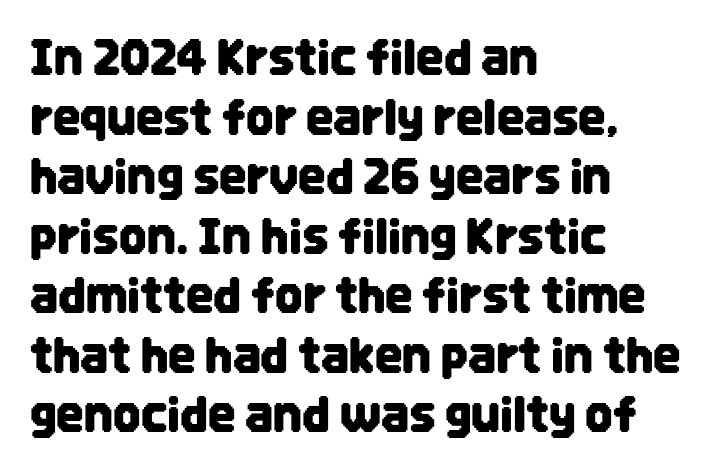
Q: Is the text italic (slanted)? A: No, it is upright.
Q: Is the typeface a serif or a sans-serif typeface? A: Sans-serif.
Q: Is the text underlined? A: No.
Q: How is the paragraph aligned? A: Left-aligned.
Q: Is the spacing between letters normal or unusually wide? A: Normal.
Q: Width (condensed, normal, or wide)? A: Condensed.
Q: Stroke contrast? A: Low.
Q: x-height? A: Large.
Q: Monospaced? A: No.
